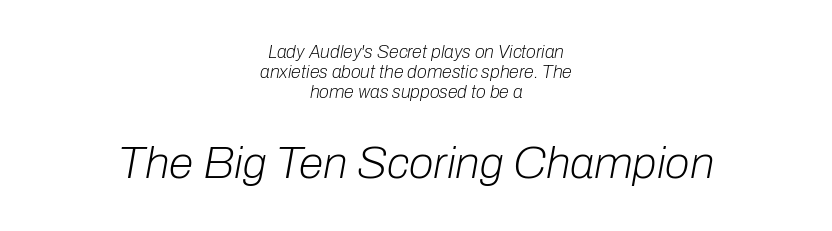
Does extra space separate the letters? No, they use regular spacing. The rendering uses a small line-height, squeezing the rows. Heft: none added — not bold. Looks like regular typesetting: each glyph gets only the width it needs.
